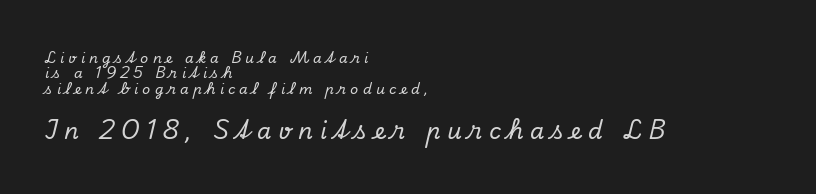
The image shows 23 px text type, italic (leaning right); set left-aligned, tight line spacing (1.09x), unusually wide letter spacing (+0.3 em), not underlined; the second (bottom) block is 1.64x larger.
